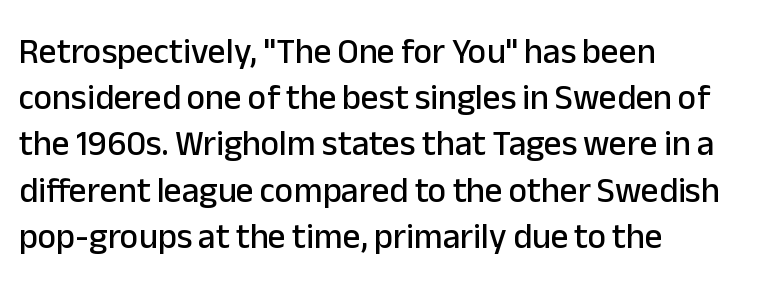
Q: Is the text italic (slanted)? A: No, it is upright.
Q: Is the typeface a serif or a sans-serif typeface? A: Sans-serif.
Q: Is the text underlined? A: No.
Q: How is the paragraph aligned? A: Left-aligned.
Q: Is the spacing between letters normal or unusually wide? A: Normal.
Q: Is the spacing between lines tight, normal or loose? A: Normal.
Q: Width (condensed, normal, or wide)? A: Normal.
Q: Stroke contrast? A: Low.
Q: x-height? A: Medium.
Q: Monospaced? A: No.
